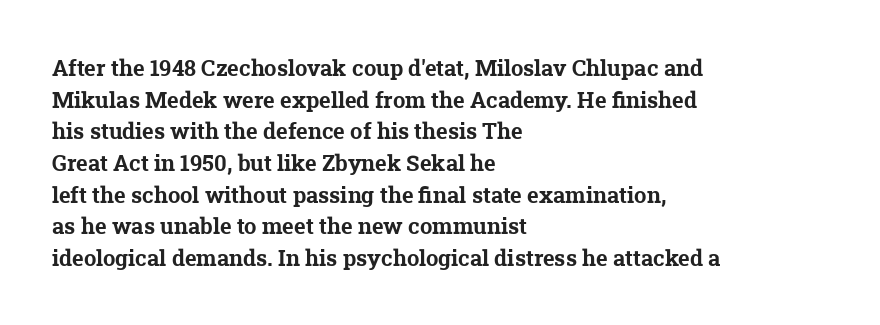
Q: Is the text bold? A: Yes.
Q: Is the text underlined? A: No.
Q: How is the paragraph aligned? A: Left-aligned.
Q: Is the spacing between letters normal or unusually wide? A: Normal.
Q: Is the spacing between lines tight, normal or loose? A: Normal.
